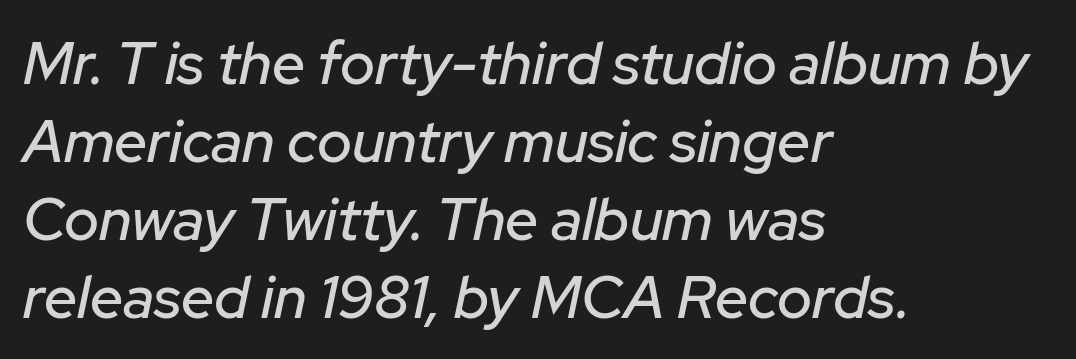
Q: Is the text italic (slanted)? A: Yes, it leans right by about 12 degrees.
Q: Is the text underlined? A: No.
Q: How is the paragraph aligned? A: Left-aligned.
Q: Is the spacing between letters normal or unusually wide? A: Normal.
Q: Is the spacing between lines tight, normal or loose? A: Normal.
Q: Width (condensed, normal, or wide)? A: Normal.
Q: Stroke contrast? A: Low.
Q: x-height? A: Medium.
Q: Monospaced? A: No.
